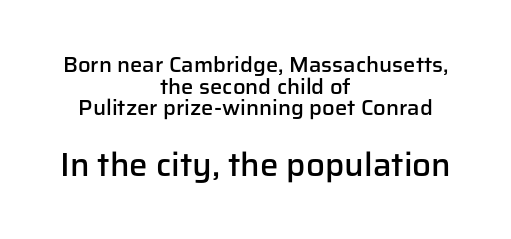
The image shows 33 px semibold sans-serif type, upright; set centered, tight line spacing (0.98x), normal letter spacing, not underlined; the second (bottom) block is 1.5x larger; low stroke contrast and a medium x-height.
